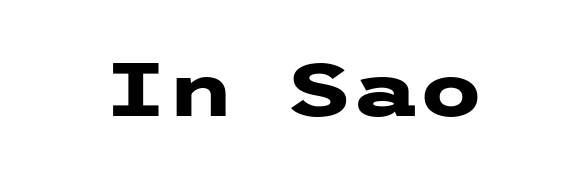
{"serif": "no", "italic": "no", "bold": "yes", "weight": "heavy", "width": "wide", "stroke_contrast": "low", "x_height": "medium", "underline": "no", "letter_spacing": "normal", "letter_spacing_em": 0.0, "glyph_px": 75}
